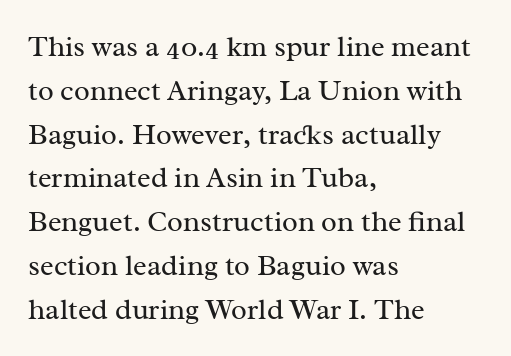
Weight class: somewhere from thin through regular. The setting favours the left margin, as ordinary paragraphs usually do. Words float on clear page, feet unadorned. The letters advance in unequal steps, a hallmark of proportional type. The horizontal fit of the characters is conventional and even. The face used here is seriffed, in the tradition of book romans.
